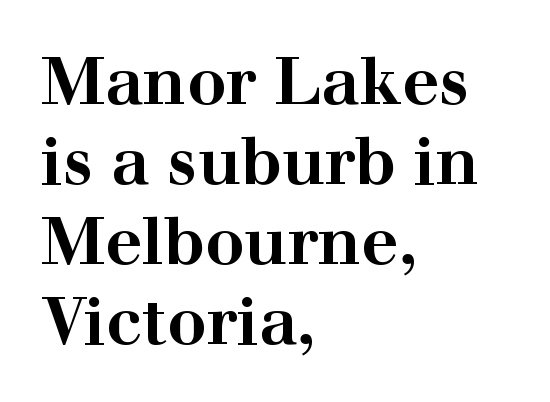
Q: Is the text bold? A: Yes.
Q: Is the text italic (slanted)? A: No, it is upright.
Q: Is the typeface a serif or a sans-serif typeface? A: Serif.
Q: Is the text underlined? A: No.
Q: How is the paragraph aligned? A: Left-aligned.
Q: Is the spacing between letters normal or unusually wide? A: Normal.
Q: Width (condensed, normal, or wide)? A: Wide.
Q: Stroke contrast? A: High.
Q: x-height? A: Medium.
Q: Monospaced? A: No.
